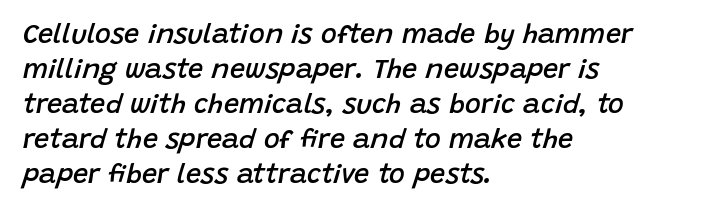
The image shows 27 px text type, italic (leaning right); set left-aligned, normal line spacing (1.3x), normal letter spacing, not underlined.
